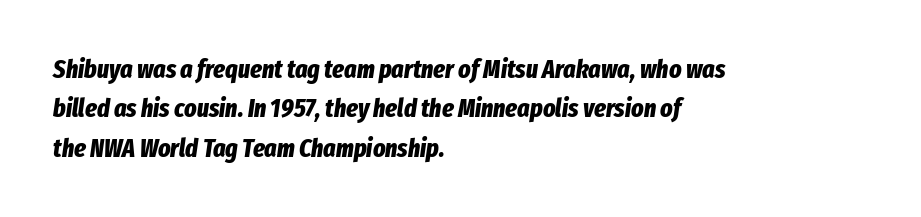
The image shows 26 px bold type, italic (leaning right); set left-aligned, normal line spacing (1.51x), normal letter spacing, not underlined.
